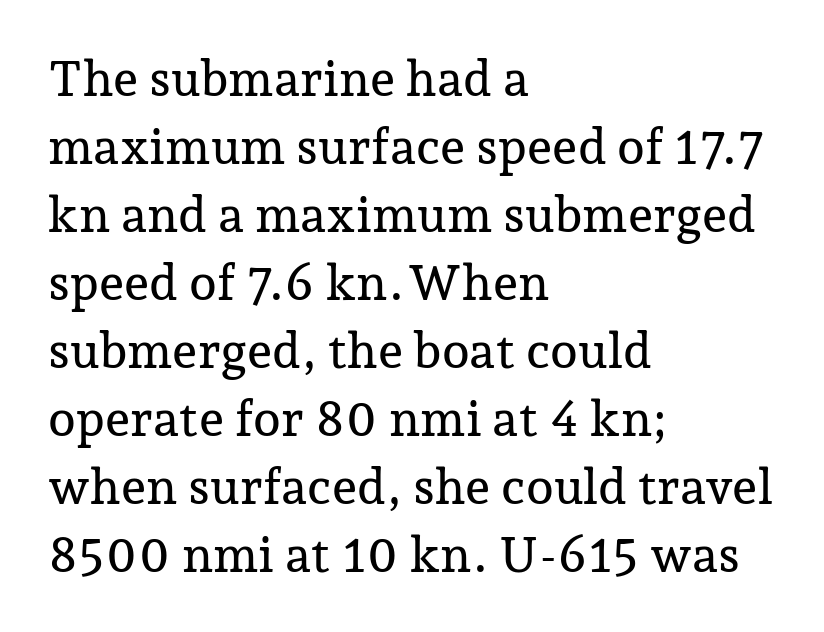
The image shows 50 px serif type, upright; set left-aligned, normal line spacing (1.36x), normal letter spacing, not underlined; low stroke contrast and a medium x-height.
